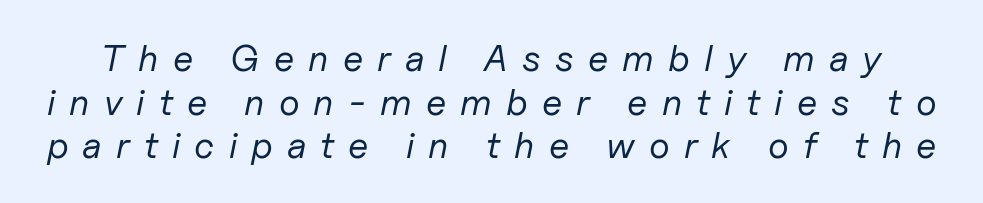
Q: Is the text bold? A: No.
Q: Is the text italic (slanted)? A: Yes, it leans right by about 11 degrees.
Q: Is the text underlined? A: No.
Q: Is the spacing between letters normal or unusually wide? A: Unusually wide.
Q: Width (condensed, normal, or wide)? A: Normal.
Q: Stroke contrast? A: Low.
Q: x-height? A: Medium.
Q: Monospaced? A: No.
